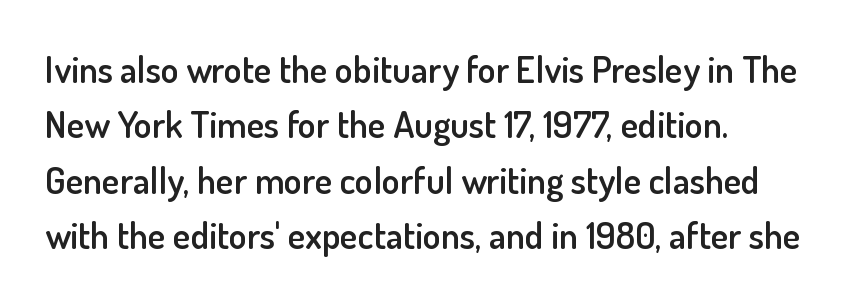
Q: Is the text bold? A: Semi-bold.
Q: Is the text italic (slanted)? A: No, it is upright.
Q: Is the typeface a serif or a sans-serif typeface? A: Sans-serif.
Q: Is the text underlined? A: No.
Q: How is the paragraph aligned? A: Left-aligned.
Q: Is the spacing between letters normal or unusually wide? A: Normal.
Q: Is the spacing between lines tight, normal or loose? A: Normal.
Q: Width (condensed, normal, or wide)? A: Normal.
Q: Stroke contrast? A: Low.
Q: x-height? A: Small.
Q: Monospaced? A: No.
